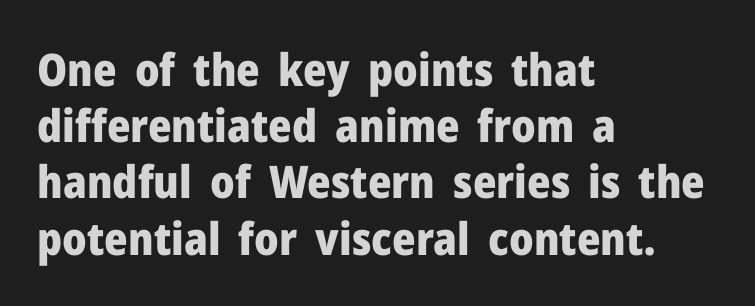
The image shows 45 px heavy sans-serif type, upright; set left-aligned, normal line spacing (1.25x), normal letter spacing, not underlined; low stroke contrast and a medium x-height.
